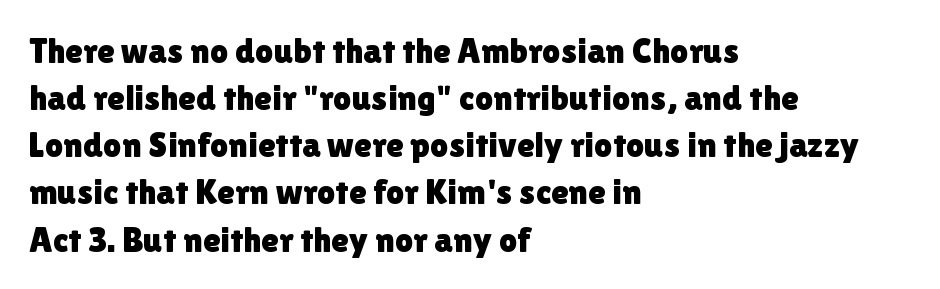
The image shows 36 px sans-serif type, upright; set left-aligned, normal line spacing (1.31x), normal letter spacing, not underlined; low stroke contrast and a medium x-height.
